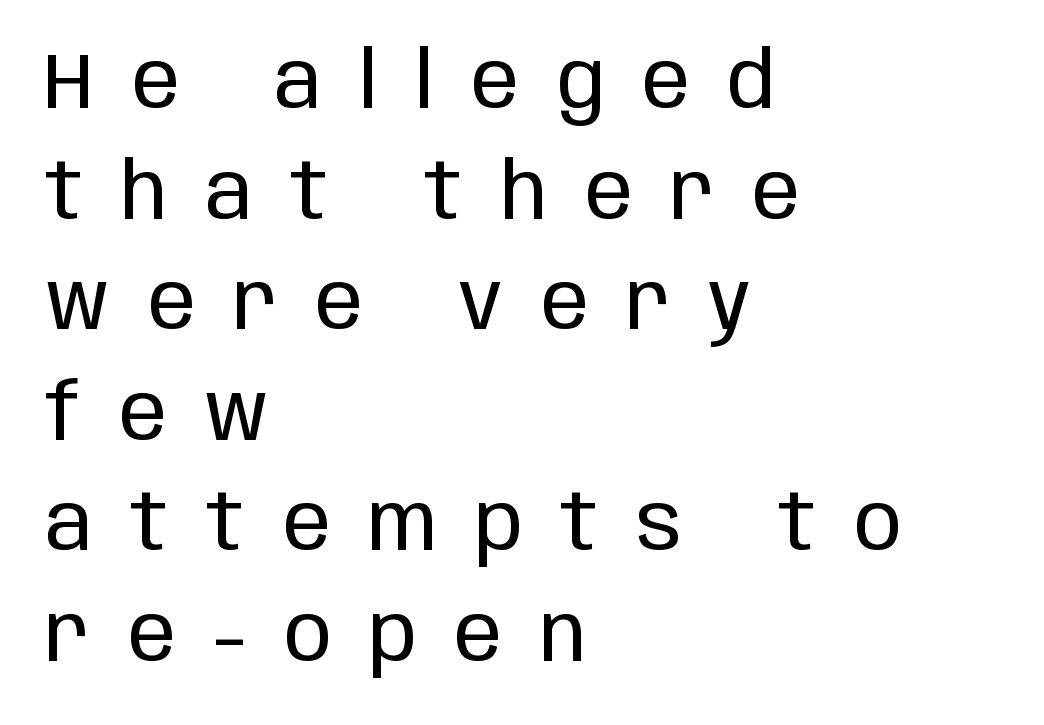
Tracking value appears strongly positive — letters spread wide. Nothing sits at the stroke ends, so this counts as sans-serif. No heavy texture on the line: the type isn't bold. A roman cut, with each character standing at attention. This sample keeps an unexceptional amount of space between lines.
